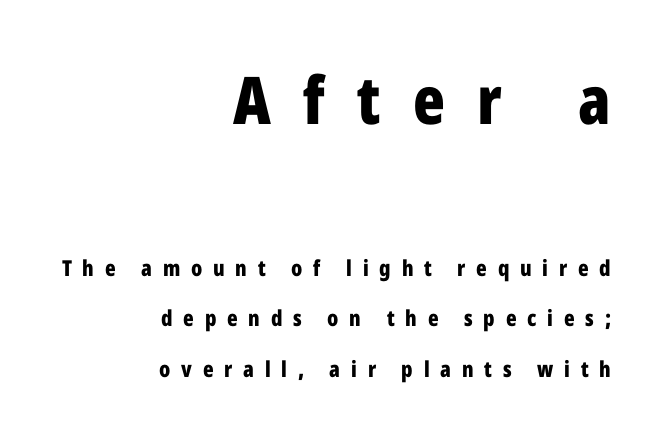
{"serif": "no", "italic": "no", "bold": "yes", "weight": "bold", "width": "condensed", "stroke_contrast": "low", "x_height": "medium", "monospaced": "no", "underline": "no", "align": "right", "line_spacing": "loose", "line_spacing_ratio": 2.29, "letter_spacing": "wide", "letter_spacing_em": 0.49, "larger_block": "first", "size_ratio": 3.0, "glyph_px": 66}
